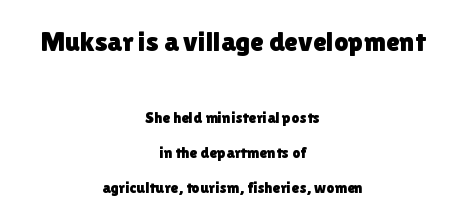
The image shows 28 px sans-serif type, upright; set centered, loose line spacing (2.18x), normal letter spacing, not underlined; the first (top) block is 1.75x larger; low stroke contrast and a medium x-height.
